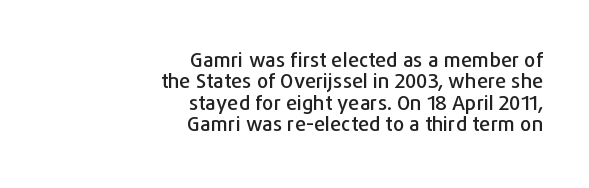
The leading is snug, giving the passage a crowded texture. Quick note: not italic, upright. This rendering leaves character spacing at its baseline value. Only glyphs here, with clear space below each row.
